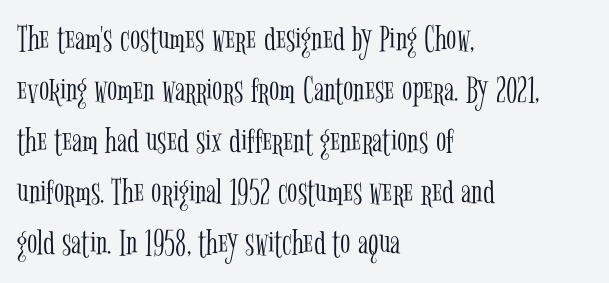
{"serif": "yes", "italic": "no", "bold": "no", "weight": "light", "width": "condensed", "stroke_contrast": "low", "x_height": "medium", "monospaced": "no", "underline": "no", "align": "left", "line_spacing": "normal", "line_spacing_ratio": 1.34, "letter_spacing": "normal", "letter_spacing_em": 0.0, "glyph_px": 38}
